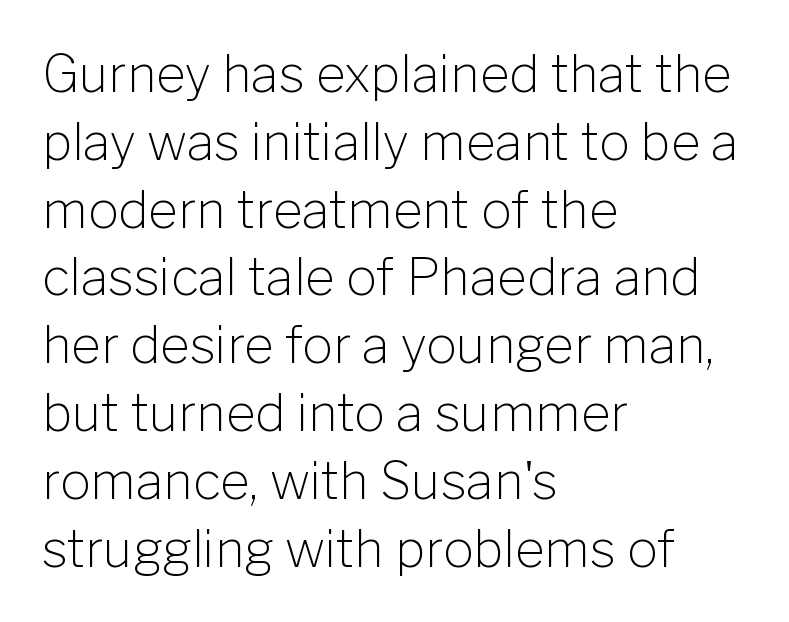
The lines in this sample share a left origin and differ only in where they stop. Tall strokes in this sample are plumb rather than angled. Letters rest on an invisible, unmarked baseline. Note the varied advance widths — an 'i' is clearly narrower than an 'm'.
